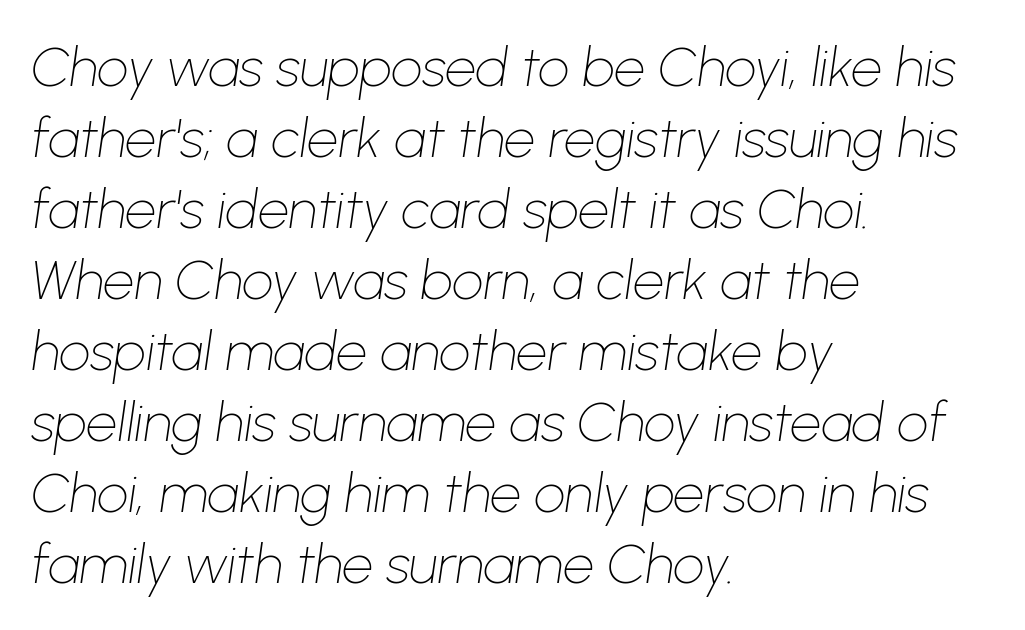
{"italic": "yes", "lean": "right", "slant_degrees": 8, "bold": "no", "weight": "thin", "width": "normal", "stroke_contrast": "low", "x_height": "medium", "monospaced": "no", "underline": "no", "align": "left", "line_spacing": "normal", "line_spacing_ratio": 1.29, "letter_spacing": "normal", "letter_spacing_em": 0.0, "glyph_px": 55}
